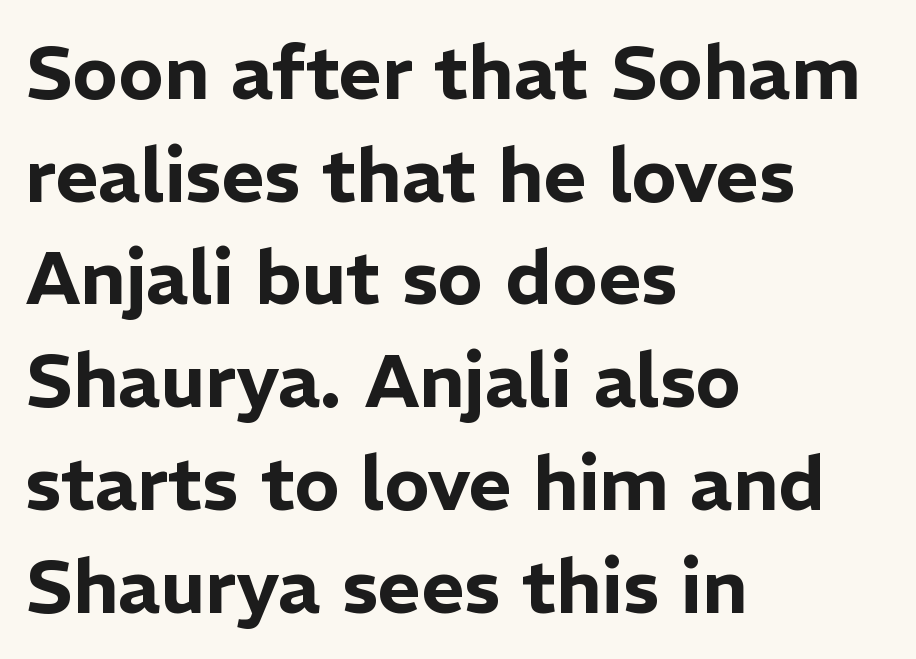
{"serif": "no", "italic": "no", "width": "normal", "stroke_contrast": "low", "x_height": "medium", "monospaced": "no", "underline": "no", "align": "left", "line_spacing": "normal", "line_spacing_ratio": 1.37, "letter_spacing": "normal", "letter_spacing_em": 0.0, "glyph_px": 75}
